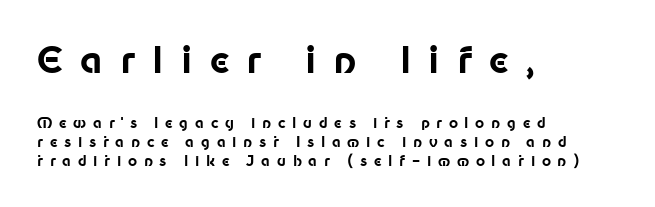
{"serif": "no", "italic": "no", "bold": "yes", "weight": "bold", "width": "normal", "stroke_contrast": "low", "x_height": "medium", "monospaced": "no", "underline": "no", "align": "left", "line_spacing": "normal", "line_spacing_ratio": 1.34, "letter_spacing": "wide", "letter_spacing_em": 0.48, "larger_block": "first", "size_ratio": 2.57, "glyph_px": 36}
